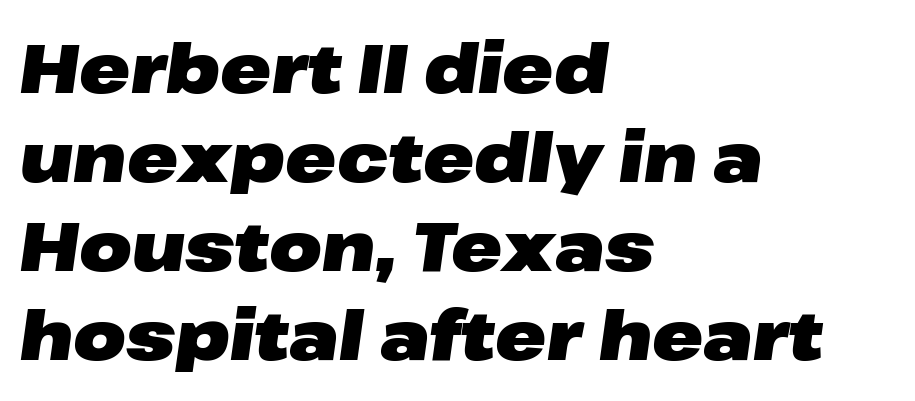
The image shows 68 px heavy, wide type, italic (leaning right); set left-aligned, normal line spacing (1.31x), normal letter spacing, not underlined; low stroke contrast and a medium x-height.
